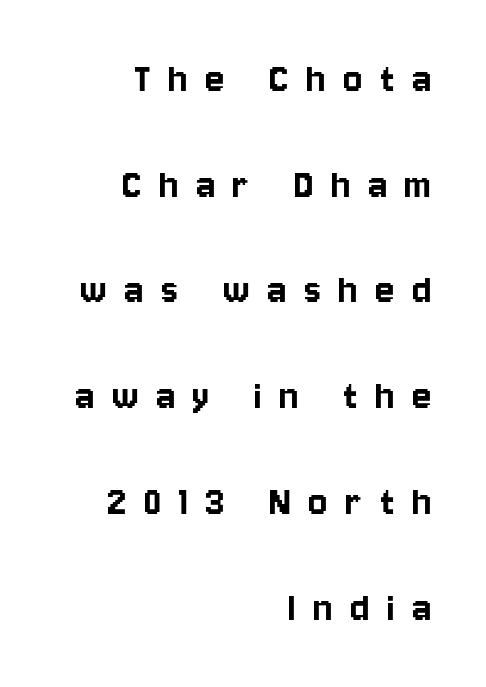
Spacing verdict: proportional, widths tailored to each character. Rule under the text: the space is simply empty. Loose tracking; the words dissolve into strings of separated letters. You can tell it's not italic because the verticals are truly vertical. I'd call this a sans setting — the letters go barefoot.
